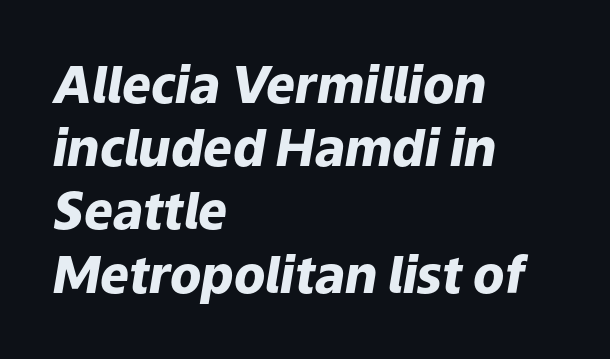
{"italic": "yes", "lean": "right", "slant_degrees": 9, "bold": "yes", "weight": "heavy", "width": "normal", "stroke_contrast": "low", "x_height": "medium", "monospaced": "no", "underline": "no", "align": "left", "line_spacing_ratio": 1.24, "letter_spacing": "normal", "letter_spacing_em": 0.0, "glyph_px": 51}
